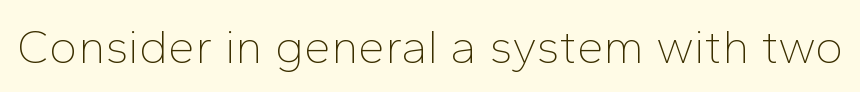
The image shows 48 px thin sans-serif type, upright; set normal letter spacing, not underlined; low stroke contrast and a medium x-height.
